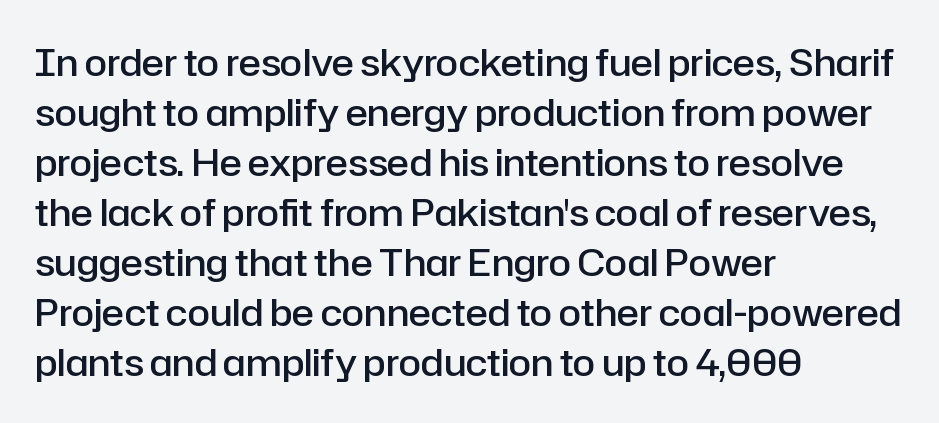
Horizontal alignment here is leftward, the default for most running prose. These lines are rendered in a variable-pitch font. Unlike a traditional serif, this face leaves its strokes unadorned. Underline: absent. Is there any slant? The stems are plumb. Baseline-to-baseline distance is the conventional proportion of letter height.
